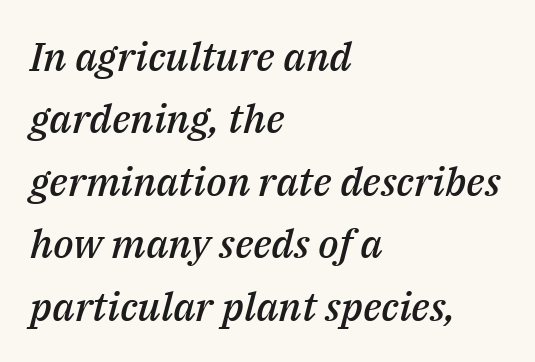
Q: Is the text bold? A: Semi-bold.
Q: Is the text italic (slanted)? A: Yes, it leans right by about 14 degrees.
Q: Is the text underlined? A: No.
Q: How is the paragraph aligned? A: Left-aligned.
Q: Is the spacing between letters normal or unusually wide? A: Normal.
Q: Is the spacing between lines tight, normal or loose? A: Normal.
Q: Width (condensed, normal, or wide)? A: Normal.
Q: Stroke contrast? A: Medium.
Q: x-height? A: Medium.
Q: Monospaced? A: No.
